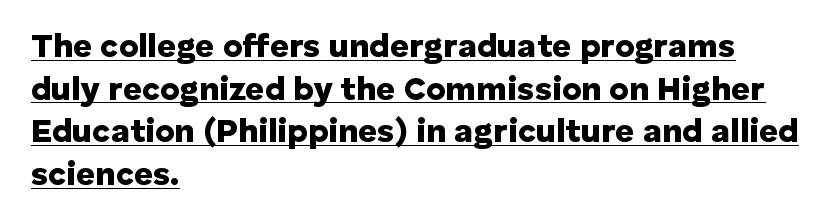
Q: Is the text bold? A: Yes.
Q: Is the text italic (slanted)? A: No, it is upright.
Q: Is the typeface a serif or a sans-serif typeface? A: Sans-serif.
Q: Is the text underlined? A: Yes.
Q: How is the paragraph aligned? A: Left-aligned.
Q: Is the spacing between letters normal or unusually wide? A: Normal.
Q: Is the spacing between lines tight, normal or loose? A: Normal.
Q: Width (condensed, normal, or wide)? A: Normal.
Q: Stroke contrast? A: Low.
Q: x-height? A: Medium.
Q: Monospaced? A: No.
